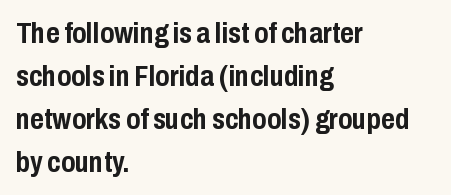
{"serif": "no", "italic": "no", "bold": "yes", "weight": "semibold", "width": "condensed", "stroke_contrast": "low", "x_height": "medium", "monospaced": "no", "underline": "no", "align": "left", "line_spacing": "normal", "line_spacing_ratio": 1.43, "letter_spacing": "normal", "letter_spacing_em": 0.0, "glyph_px": 30}
